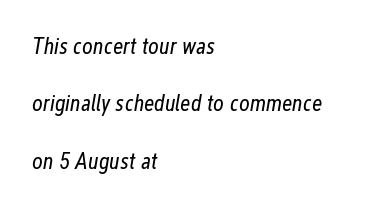
Q: Is the text bold? A: No.
Q: Is the text italic (slanted)? A: Yes, it leans right by about 12 degrees.
Q: Is the text underlined? A: No.
Q: How is the paragraph aligned? A: Left-aligned.
Q: Is the spacing between letters normal or unusually wide? A: Normal.
Q: Is the spacing between lines tight, normal or loose? A: Loose.
